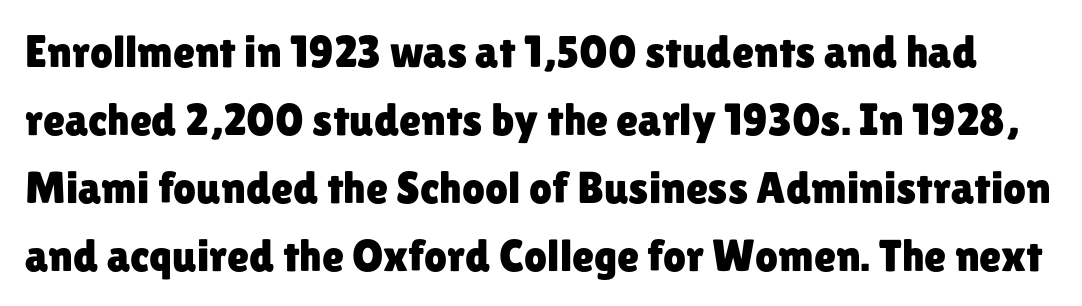
Nobody drew a line under any word here. Between one letter and the next there's only the usual sliver of space. The face used here is proportionally spaced, like ordinary book or web type. Interline gaps are of average width in this sample. Classification — sans serif.
